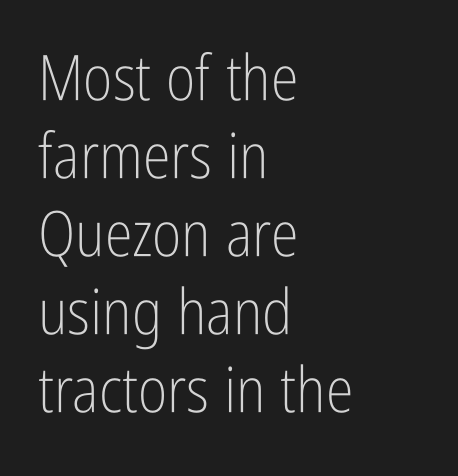
Unlike a traditional serif, this face leaves its strokes unadorned. Anything drawn beneath the words? Only blank space. The ragged edge is on the right, which tells us the setting is flush left. Think standard paragraph weight, or any step lighter than that. Here the designer chose a conventional face with non-uniform glyph widths.
